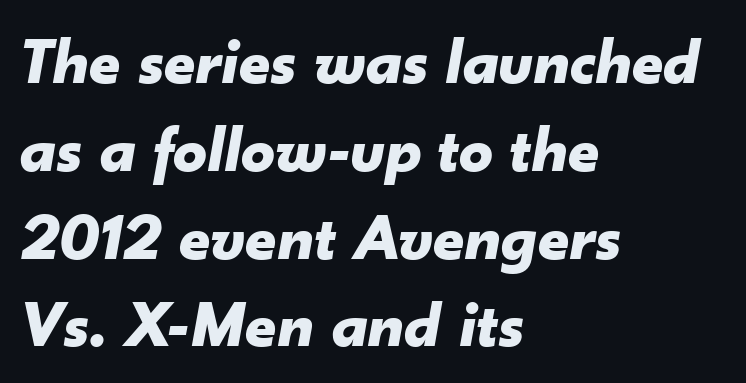
Spacing verdict: proportional, widths tailored to each character. Regular leading. Where is the straight margin? On the left. Plenty of ink on the page — the face is bold. The gap between lines stays unmarked. Compared with ordinary roman type, these characters are visibly tilted.
